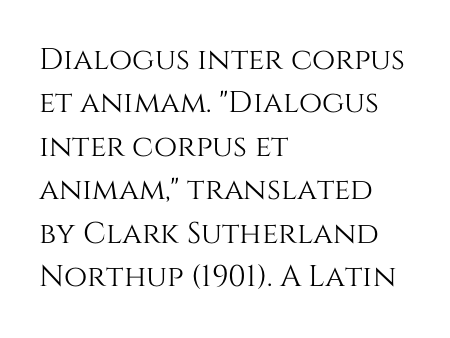
{"italic": "no", "width": "normal", "stroke_contrast": "medium", "x_height": "large", "monospaced": "no", "underline": "no", "align": "left", "line_spacing": "normal", "line_spacing_ratio": 1.45, "letter_spacing": "normal", "letter_spacing_em": 0.0, "glyph_px": 30}
